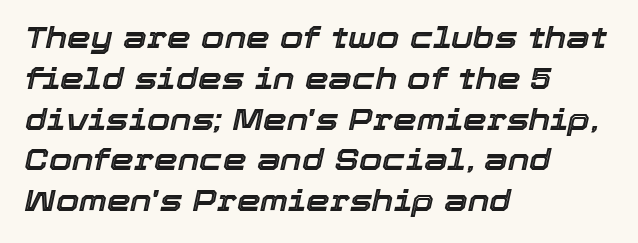
The image shows 30 px text type, italic (leaning right); set left-aligned, normal line spacing (1.36x), normal letter spacing, not underlined; a medium x-height.
